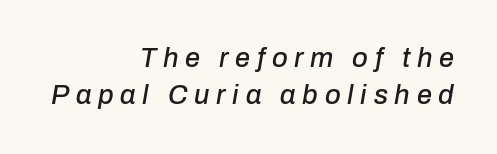
These lines were composed using italics. Inter-character spacing is expanded well beyond the font's built-in metrics. Letters rest on an invisible, unmarked baseline. Baseline-to-baseline distance is the conventional proportion of letter height. The lines in this sample share a right terminus and differ only in where they begin.
